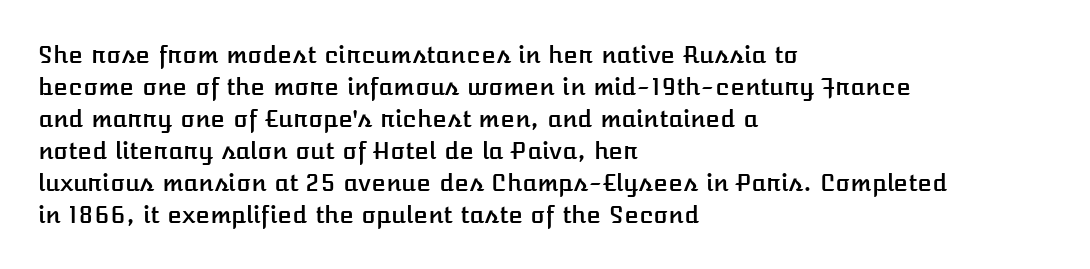
The image shows 24 px text type, upright; set left-aligned, normal line spacing (1.33x), normal letter spacing, not underlined.
